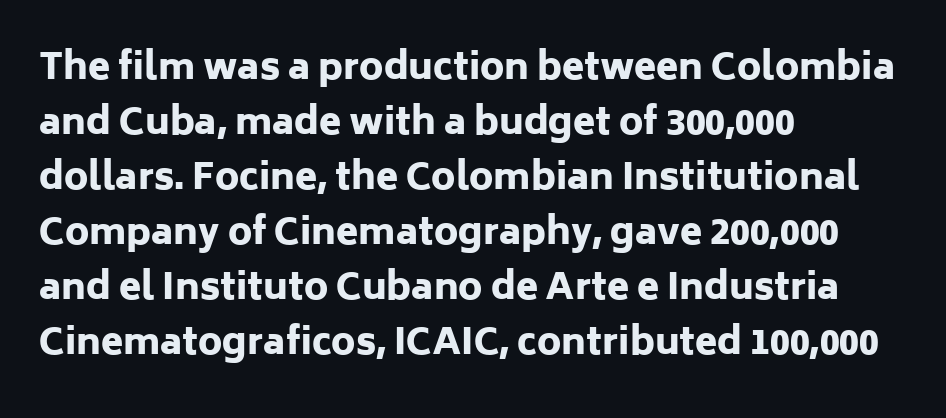
It's the straight-up-and-down kind of type. The rag falls on the right side of this text block. The passage shown stacks its lines at a standard gap. Varying glyph widths throughout — classic text-font behaviour. Letterform terminals end flat and unadorned throughout the passage. The face used here is rendered with its standard letterfit.
